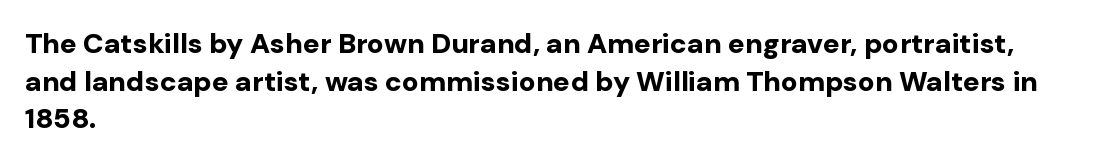
Q: Is the text bold? A: Yes.
Q: Is the text italic (slanted)? A: No, it is upright.
Q: Is the typeface a serif or a sans-serif typeface? A: Sans-serif.
Q: Is the text underlined? A: No.
Q: How is the paragraph aligned? A: Left-aligned.
Q: Is the spacing between letters normal or unusually wide? A: Normal.
Q: Is the spacing between lines tight, normal or loose? A: Normal.
Q: Width (condensed, normal, or wide)? A: Normal.
Q: Stroke contrast? A: Low.
Q: x-height? A: Medium.
Q: Monospaced? A: No.
